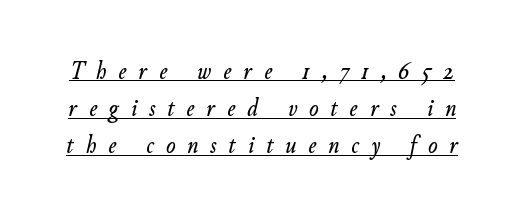
Q: Is the text italic (slanted)? A: Yes, it leans right by about 11 degrees.
Q: Is the text underlined? A: Yes.
Q: Is the spacing between letters normal or unusually wide? A: Unusually wide.
Q: Is the spacing between lines tight, normal or loose? A: Normal.
